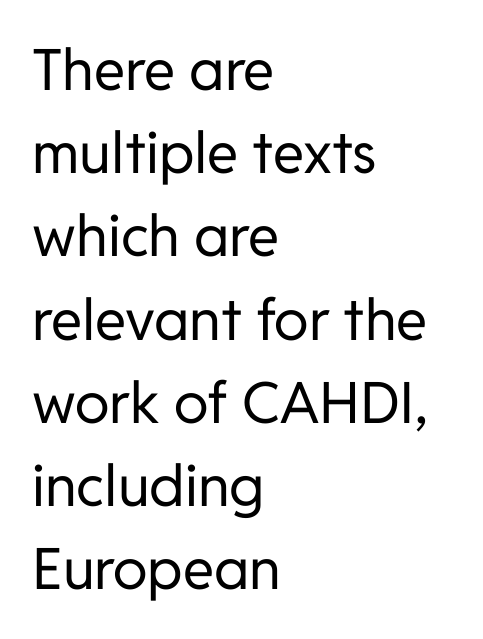
{"serif": "no", "italic": "no", "bold": "no", "weight": "regular", "width": "normal", "stroke_contrast": "low", "x_height": "medium", "monospaced": "no", "underline": "no", "align": "left", "line_spacing": "normal", "line_spacing_ratio": 1.46, "letter_spacing": "normal", "letter_spacing_em": 0.0, "glyph_px": 57}
